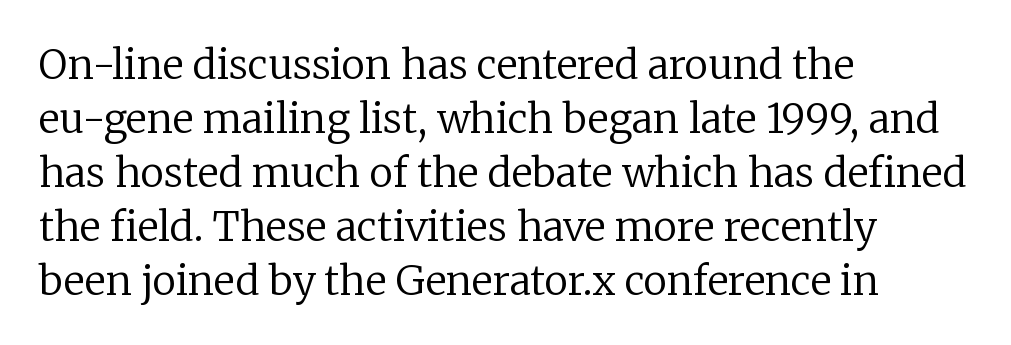
The image shows 40 px regular-weight serif type, upright; set left-aligned, normal line spacing (1.35x), normal letter spacing, not underlined; low stroke contrast and a medium x-height.
